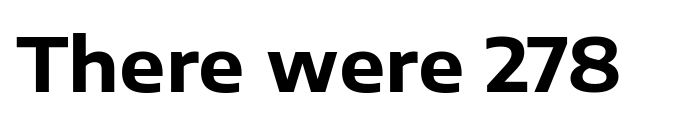
{"serif": "no", "italic": "no", "bold": "yes", "weight": "heavy", "width": "normal", "stroke_contrast": "low", "x_height": "medium", "monospaced": "no", "underline": "no", "letter_spacing": "normal", "letter_spacing_em": 0.0, "glyph_px": 73}
